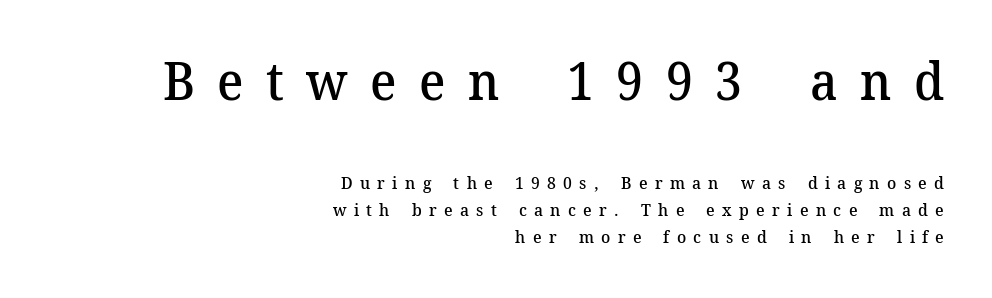
{"serif": "yes", "italic": "no", "bold": "semi", "weight": "semibold", "width": "normal", "stroke_contrast": "medium", "x_height": "medium", "monospaced": "no", "underline": "no", "align": "right", "line_spacing": "normal", "line_spacing_ratio": 1.59, "letter_spacing": "wide", "letter_spacing_em": 0.43, "larger_block": "first", "size_ratio": 3.06, "glyph_px": 52}
